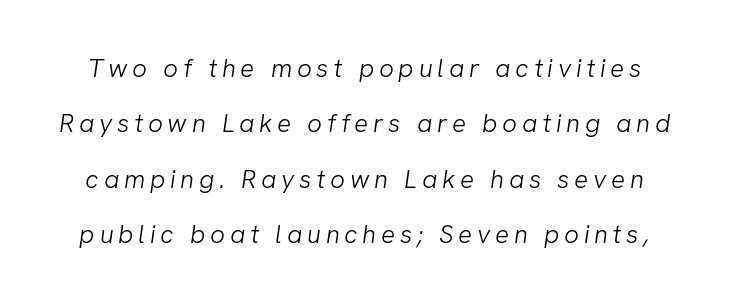
{"bold": "no", "underline": "no", "line_spacing": "loose", "line_spacing_ratio": 2.13, "glyph_px": 26}
